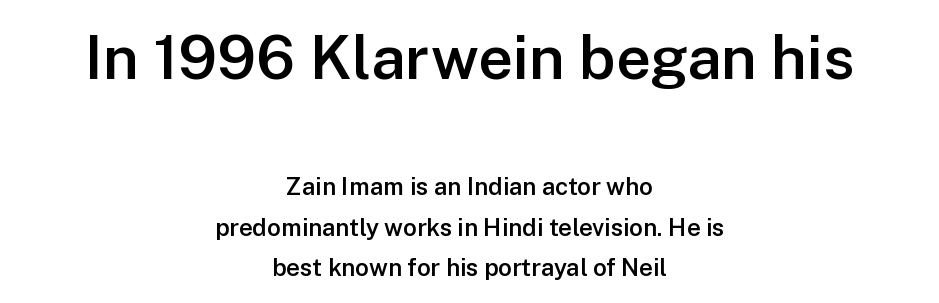
Q: Is the text bold? A: Semi-bold.
Q: Is the text italic (slanted)? A: No, it is upright.
Q: Is the typeface a serif or a sans-serif typeface? A: Sans-serif.
Q: Is the text underlined? A: No.
Q: How is the paragraph aligned? A: Centered.
Q: Is the spacing between letters normal or unusually wide? A: Normal.
Q: Is the spacing between lines tight, normal or loose? A: Normal.
Q: Which block of text is set in a larger size, the first (top) or the second (bottom)? A: The first (top) one.
Q: Width (condensed, normal, or wide)? A: Normal.
Q: Stroke contrast? A: Low.
Q: x-height? A: Medium.
Q: Monospaced? A: No.
